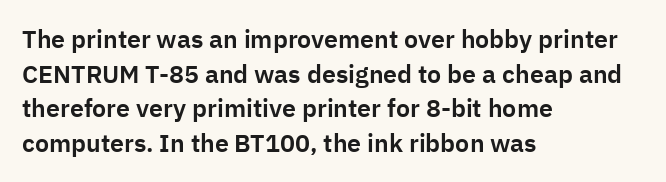
{"italic": "no", "underline": "no", "align": "left", "line_spacing": "normal", "line_spacing_ratio": 1.39, "letter_spacing": "normal", "letter_spacing_em": 0.0, "glyph_px": 25}
